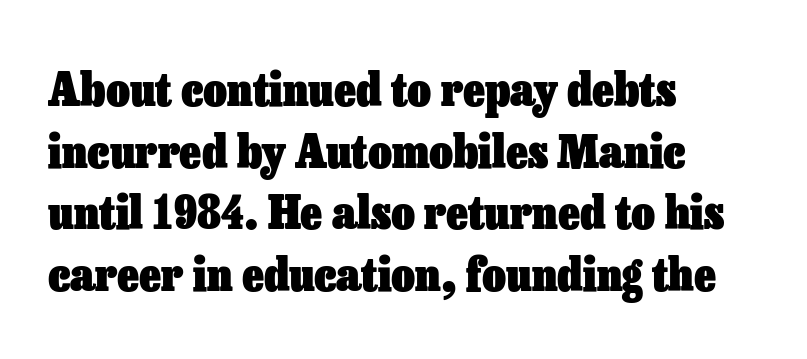
{"italic": "no", "bold": "yes", "weight": "heavy", "width": "normal", "stroke_contrast": "low", "x_height": "medium", "monospaced": "no", "underline": "no", "align": "left", "line_spacing": "normal", "line_spacing_ratio": 1.34, "letter_spacing": "normal", "letter_spacing_em": 0.0, "glyph_px": 46}
